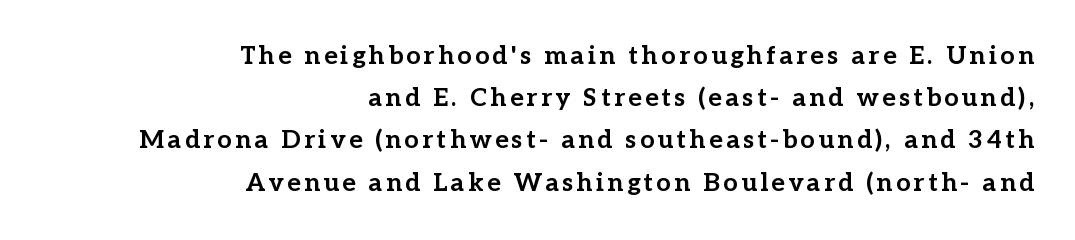
The image shows 25 px bold type, upright; set right-aligned, normal line spacing (1.69x), not underlined.
